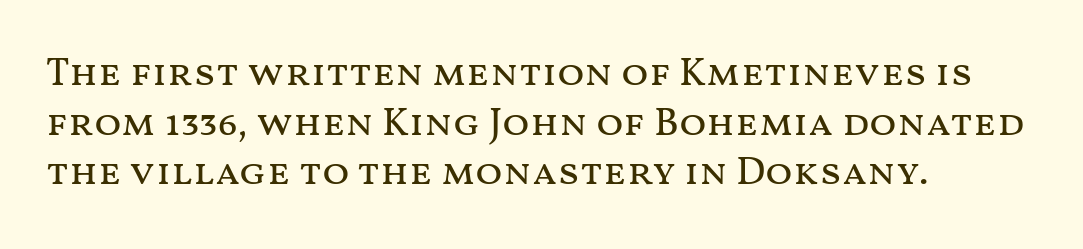
{"italic": "no", "bold": "no", "weight": "regular", "width": "wide", "stroke_contrast": "medium", "x_height": "medium", "monospaced": "no", "underline": "no", "align": "left", "line_spacing_ratio": 1.24, "letter_spacing": "normal", "letter_spacing_em": 0.0, "glyph_px": 40}
